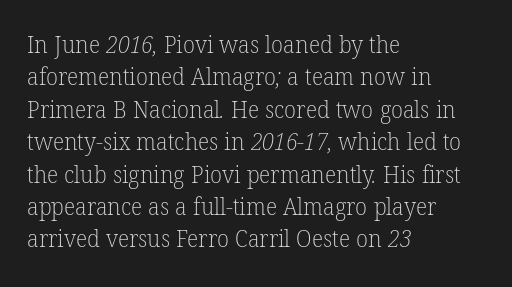
Just letters on the line, the space beneath them empty. Leading matches the norm, producing a regular column. Glyph-to-glyph distance matches everyday printed text. Left-aligned paragraph, ragged on the right. The cut favours lightness, reaching ordinary text weight at its darkest.
